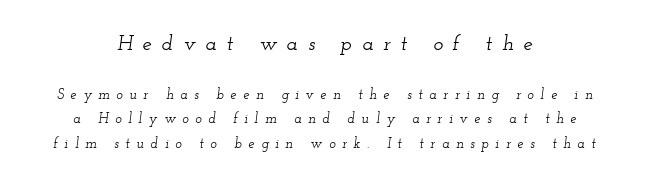
The image shows 21 px text type, italic (leaning right); set centered, line spacing 1.75x, unusually wide letter spacing (+0.47 em), not underlined; the first (top) block is 1.5x larger.
